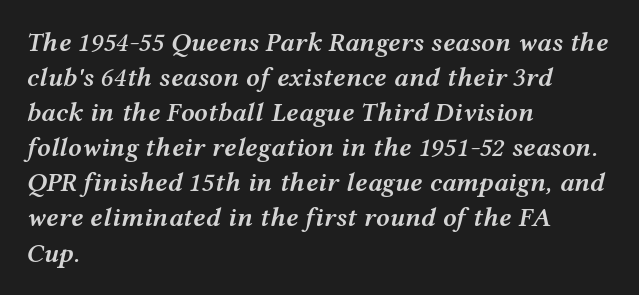
The image shows 27 px text type, italic (leaning right); set left-aligned, normal line spacing (1.3x), normal letter spacing, not underlined.
